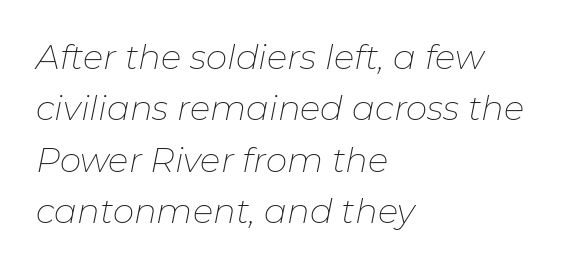
You could not count columns in this text — the font is proportionally spaced. This rendering uses left alignment, leaving the right contour irregular. Summary of vertical rhythm: regular, with standard interline spacing. This rendering leaves character spacing at its baseline value. Characters are canted at an angle relative to the baseline's perpendicular. Heft: none added — not bold.
